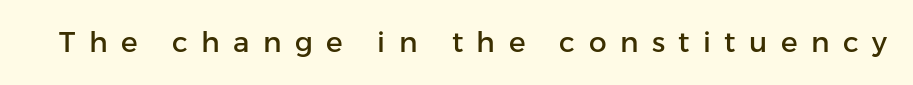
The image shows 28 px sans-serif type, upright; set unusually wide letter spacing (+0.48 em), not underlined; low stroke contrast and a medium x-height.
